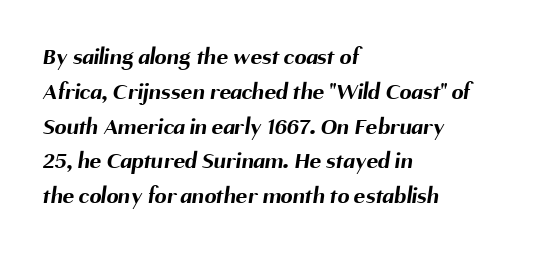
Casual observation: everything's shoved over to the left. The horizontal fit of the characters is conventional and even. The characters look thick and weighty, a clear bold. The zone under the glyphs is completely vacant. Notice how descenders clear the ascenders below comfortably — that's standard leading.
